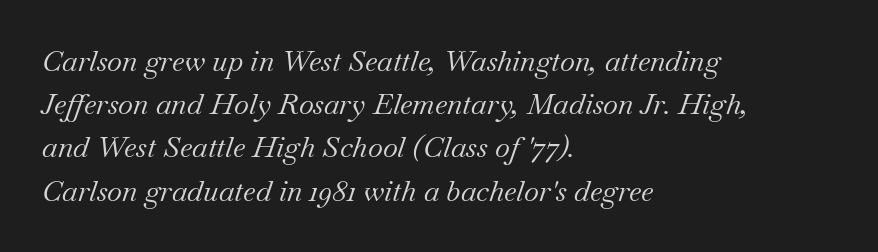
{"serif": "yes", "italic": "yes", "lean": "right", "slant_degrees": 18, "bold": "no", "weight": "regular", "width": "normal", "stroke_contrast": "medium", "x_height": "small", "monospaced": "no", "underline": "no", "align": "left", "line_spacing": "normal", "line_spacing_ratio": 1.49, "letter_spacing": "normal", "letter_spacing_em": 0.0, "glyph_px": 29}
